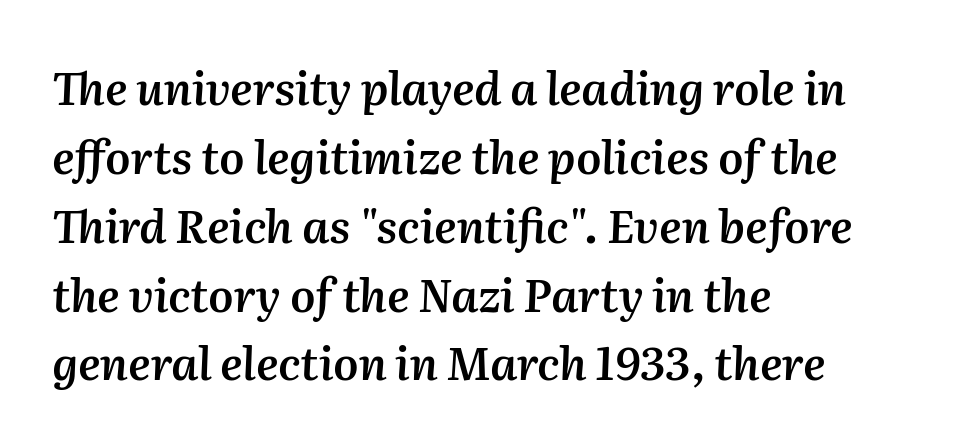
{"italic": "yes", "lean": "right", "slant_degrees": 2, "bold": "semi", "weight": "semibold", "width": "normal", "stroke_contrast": "medium", "x_height": "medium", "monospaced": "no", "underline": "no", "align": "left", "line_spacing": "normal", "line_spacing_ratio": 1.53, "letter_spacing": "normal", "letter_spacing_em": 0.0, "glyph_px": 45}
